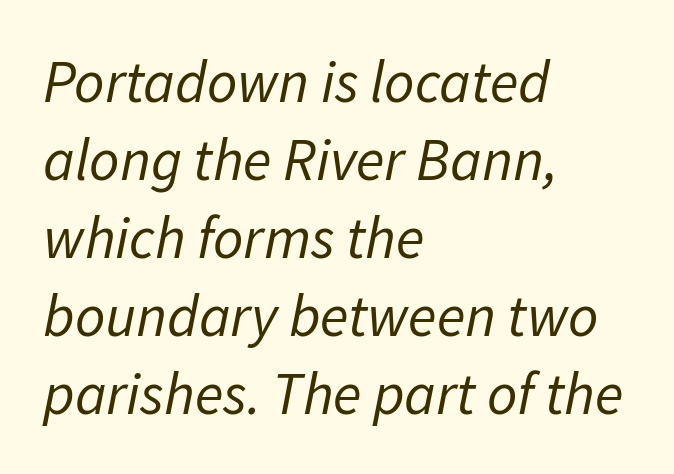
{"italic": "yes", "lean": "right", "slant_degrees": 11, "bold": "no", "weight": "regular", "width": "normal", "stroke_contrast": "low", "x_height": "medium", "monospaced": "no", "underline": "no", "align": "left", "line_spacing": "normal", "line_spacing_ratio": 1.32, "letter_spacing": "normal", "letter_spacing_em": 0.0, "glyph_px": 59}
